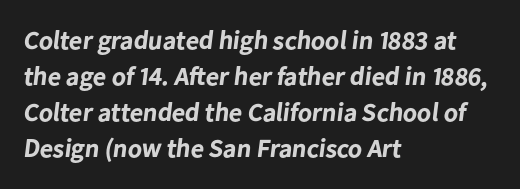
The image shows 26 px bold type; set left-aligned, normal line spacing (1.39x), normal letter spacing, not underlined.
